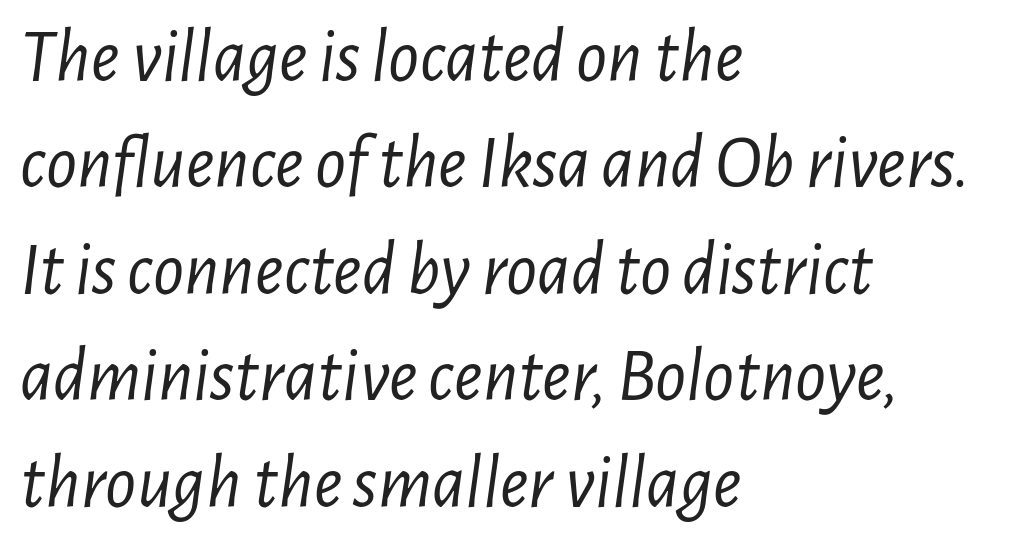
{"italic": "yes", "lean": "right", "slant_degrees": 7, "bold": "no", "weight": "light", "width": "condensed", "stroke_contrast": "low", "x_height": "medium", "monospaced": "no", "underline": "no", "align": "left", "line_spacing": "normal", "line_spacing_ratio": 1.4, "letter_spacing": "normal", "letter_spacing_em": 0.0, "glyph_px": 76}
